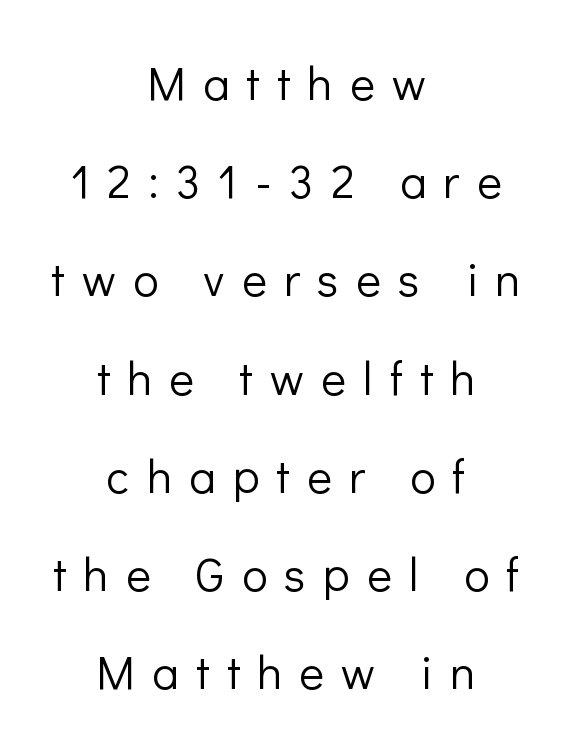
These lines are centered, leaving both edges ragged. Proportional: the letters do not fall into vertical columns. Does the leading feel generous? Absolutely, it's lavish. The lettering stays uniformly vertical, giving the passage a roman look.
